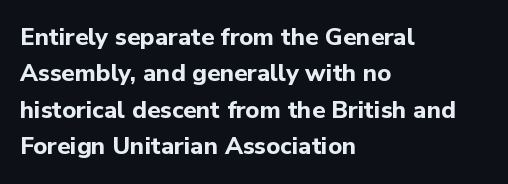
Q: Is the text bold? A: Yes.
Q: Is the text italic (slanted)? A: No, it is upright.
Q: Is the text underlined? A: No.
Q: How is the paragraph aligned? A: Left-aligned.
Q: Is the spacing between letters normal or unusually wide? A: Normal.
Q: Is the spacing between lines tight, normal or loose? A: Normal.
